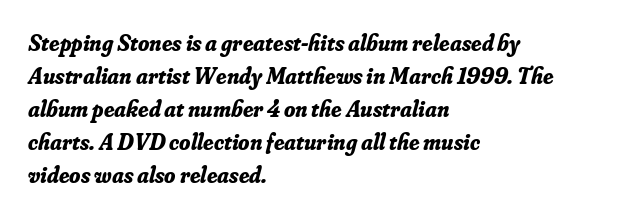
{"italic": "yes", "lean": "right", "slant_degrees": 16, "bold": "yes", "underline": "no", "align": "left", "line_spacing": "normal", "line_spacing_ratio": 1.43, "letter_spacing": "normal", "letter_spacing_em": 0.0, "glyph_px": 23}
